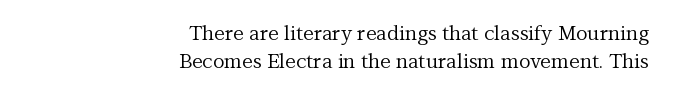
{"italic": "no", "bold": "no", "underline": "no", "align": "right", "line_spacing": "normal", "line_spacing_ratio": 1.38, "letter_spacing": "normal", "letter_spacing_em": 0.0, "glyph_px": 20}
